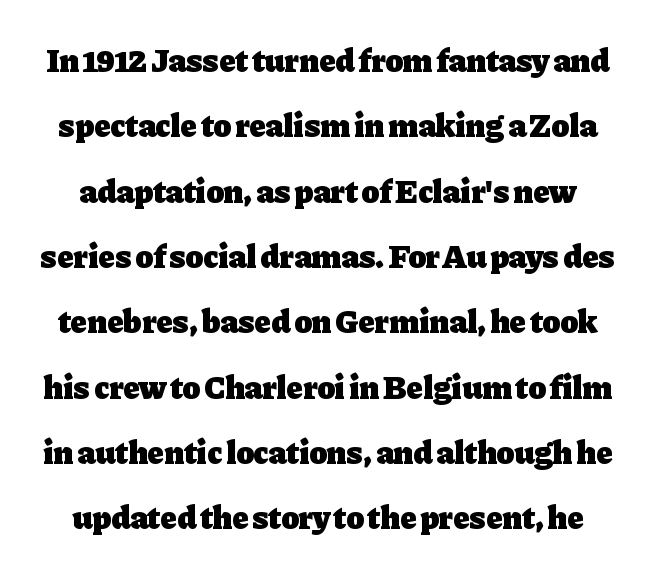
The area under the type is left untouched. Leading is clearly above the norm, producing a sparse column. The face used here is seriffed, in the tradition of book romans. The line texture is even and compact thanks to regular tracking.
